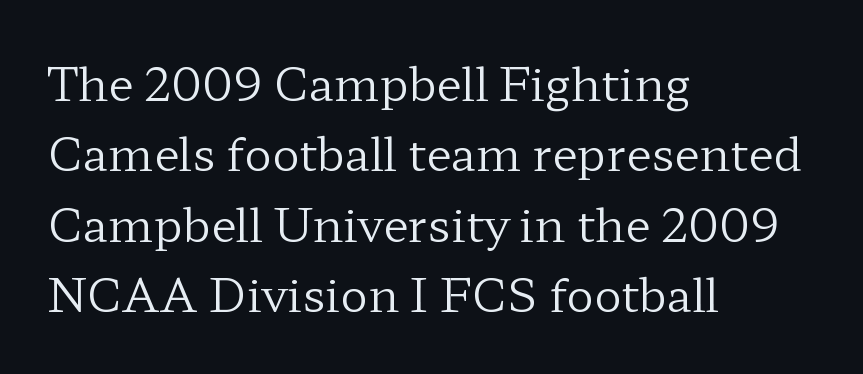
The characters are drawn with everyday or finer stroke widths. Default kerning and tracking; the words read as compact shapes. Does the type have serifs? Yes, each stem ends in a small foot. Anything drawn beneath the words? Only blank space.
